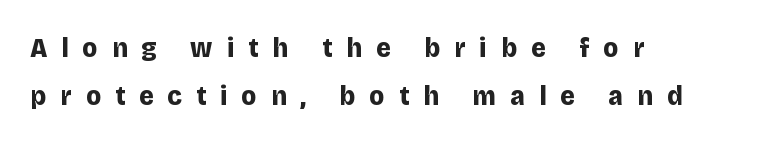
The image shows 28 px bold sans-serif type, upright; set left-aligned, line spacing 1.71x, unusually wide letter spacing (+0.5 em), not underlined; low stroke contrast and a large x-height.
